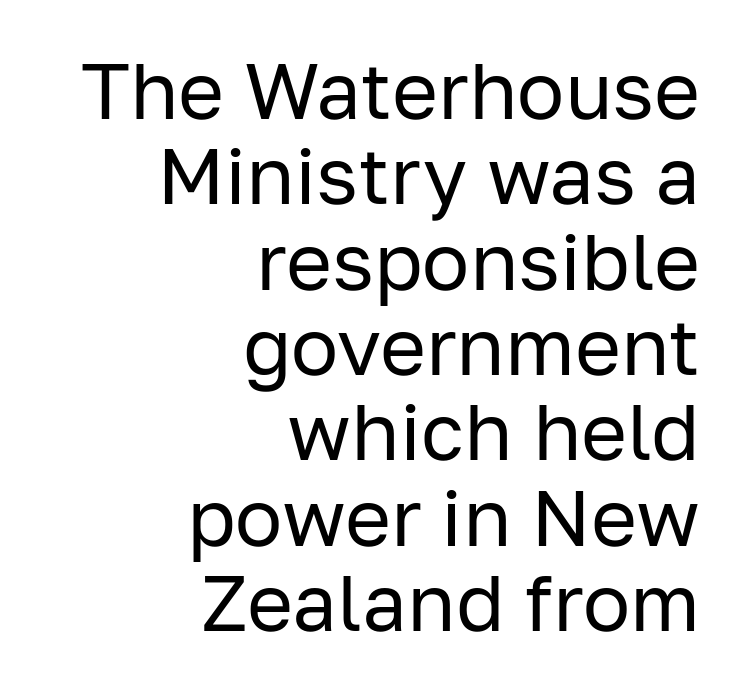
Q: Is the text bold? A: No.
Q: Is the text italic (slanted)? A: No, it is upright.
Q: Is the typeface a serif or a sans-serif typeface? A: Sans-serif.
Q: Is the text underlined? A: No.
Q: How is the paragraph aligned? A: Right-aligned.
Q: Is the spacing between letters normal or unusually wide? A: Normal.
Q: Is the spacing between lines tight, normal or loose? A: Tight.
Q: Width (condensed, normal, or wide)? A: Normal.
Q: Stroke contrast? A: Low.
Q: x-height? A: Medium.
Q: Monospaced? A: No.
